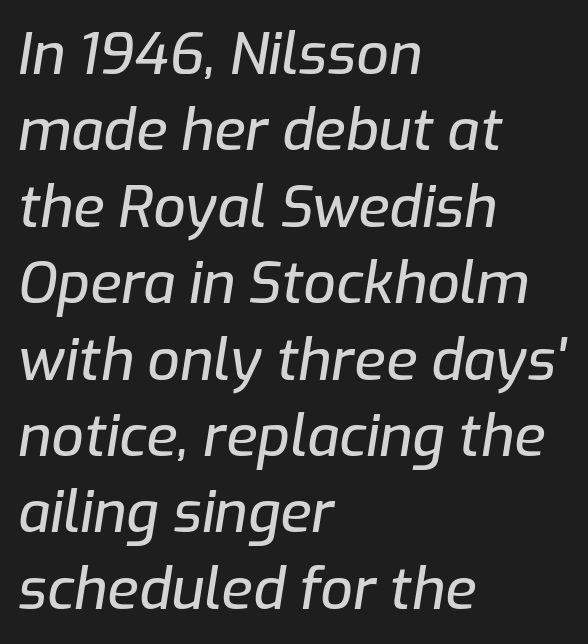
Q: Is the text italic (slanted)? A: Yes, it leans right by about 9 degrees.
Q: Is the text underlined? A: No.
Q: How is the paragraph aligned? A: Left-aligned.
Q: Is the spacing between letters normal or unusually wide? A: Normal.
Q: Is the spacing between lines tight, normal or loose? A: Normal.
Q: Width (condensed, normal, or wide)? A: Normal.
Q: Stroke contrast? A: Low.
Q: x-height? A: Medium.
Q: Monospaced? A: No.
